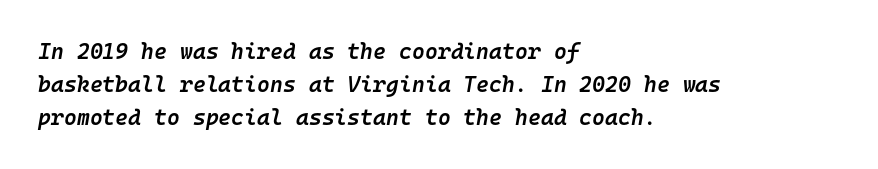
The passage shown has conventional tracking throughout. The face used here is a semibold: visibly heavier than regular, lighter than bold. This is oblique type, the kind used for emphasis or titles. The passage shown stacks its lines at a standard gap. A classic flush-left, rag-right setting is used for this passage.
